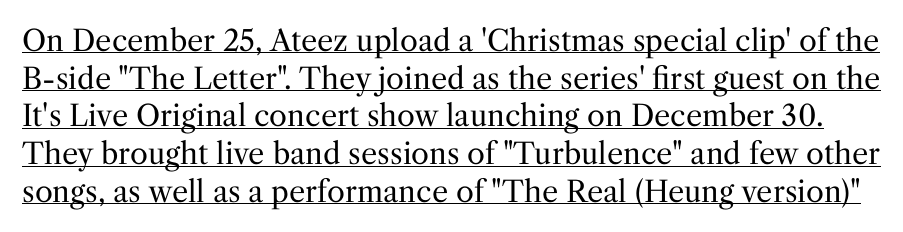
{"serif": "yes", "italic": "no", "bold": "no", "weight": "regular", "width": "normal", "stroke_contrast": "medium", "x_height": "medium", "monospaced": "no", "underline": "yes", "line_spacing": "normal", "line_spacing_ratio": 1.3, "letter_spacing": "normal", "letter_spacing_em": 0.0, "glyph_px": 29}
